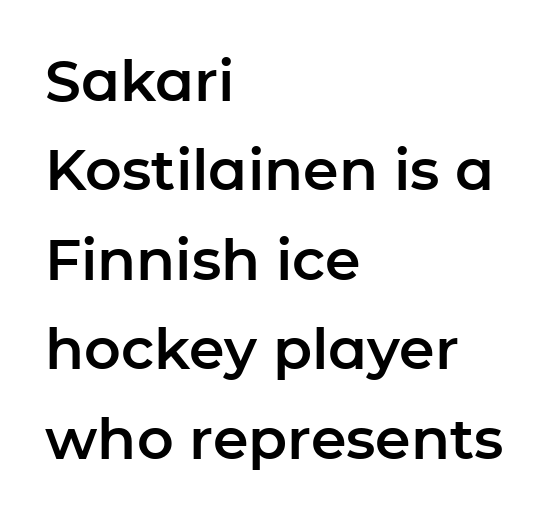
The image shows 57 px sans-serif type, upright; set left-aligned, normal line spacing (1.57x), normal letter spacing, not underlined; low stroke contrast and a medium x-height.
